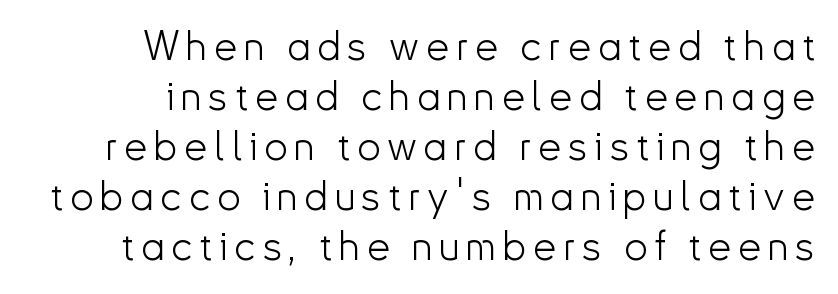
{"serif": "no", "italic": "no", "bold": "no", "weight": "light", "width": "normal", "stroke_contrast": "low", "x_height": "small", "monospaced": "no", "underline": "no", "align": "right", "line_spacing_ratio": 1.22, "glyph_px": 41}
